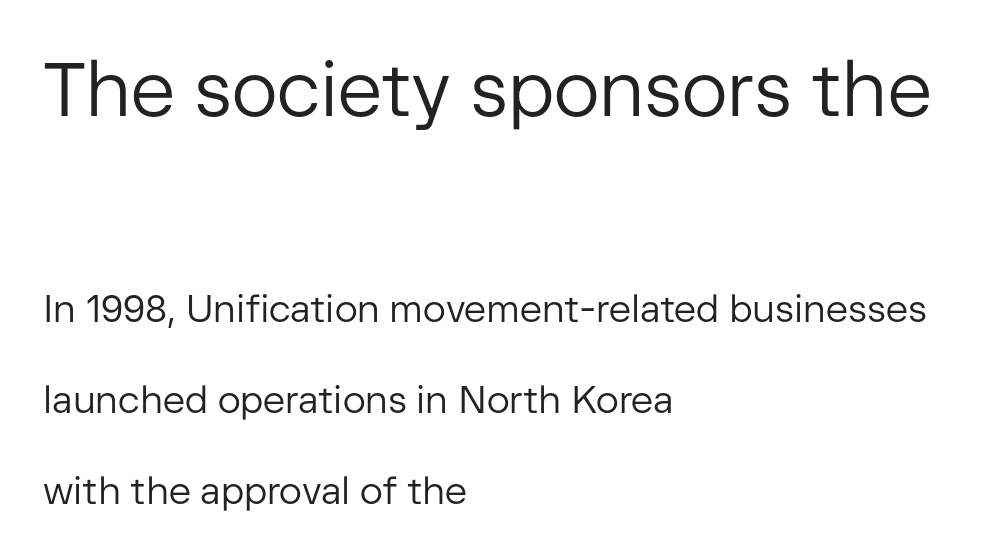
Q: Is the text bold? A: No.
Q: Is the text italic (slanted)? A: No, it is upright.
Q: Is the typeface a serif or a sans-serif typeface? A: Sans-serif.
Q: Is the text underlined? A: No.
Q: How is the paragraph aligned? A: Left-aligned.
Q: Is the spacing between letters normal or unusually wide? A: Normal.
Q: Is the spacing between lines tight, normal or loose? A: Loose.
Q: Which block of text is set in a larger size, the first (top) or the second (bottom)? A: The first (top) one.
Q: Width (condensed, normal, or wide)? A: Normal.
Q: Stroke contrast? A: Low.
Q: x-height? A: Medium.
Q: Monospaced? A: No.
